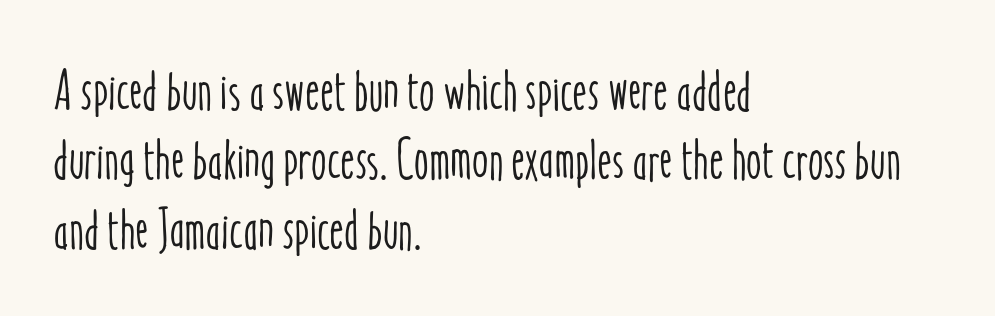
Look at the tracking — it's just the regular setting, nothing added. Only glyphs here, with clear space below each row. The face used here is proportionally spaced, like ordinary book or web type. Leftover space on each line is placed entirely after the last word. Italic? Not at all — the glyphs are vertical.
